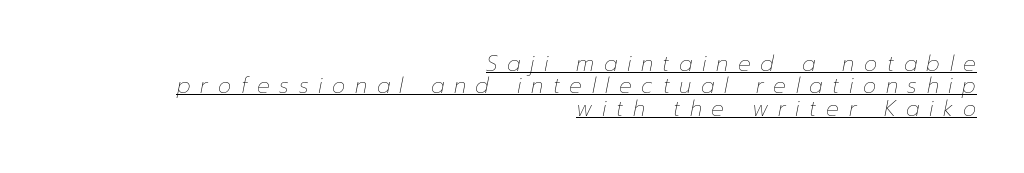
Q: Is the text bold? A: No.
Q: Is the text italic (slanted)? A: Yes, it leans right by about 12 degrees.
Q: Is the text underlined? A: Yes.
Q: How is the paragraph aligned? A: Right-aligned.
Q: Is the spacing between letters normal or unusually wide? A: Unusually wide.
Q: Is the spacing between lines tight, normal or loose? A: Tight.
